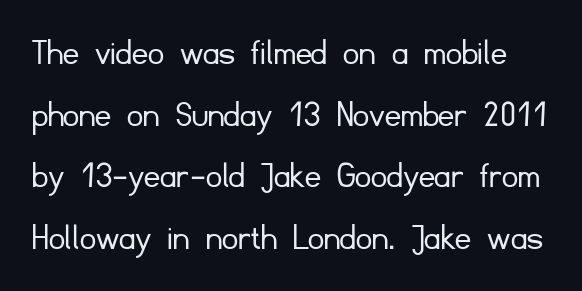
This rendering employs a face without finishing strokes, i.e., a sans-serif. Caption: standard tracking, unaltered. Each stroke keeps to a modest, everyday thickness or less. Style check: upright. Here the designer chose a conventional face with non-uniform glyph widths. The words here are not underlined.
